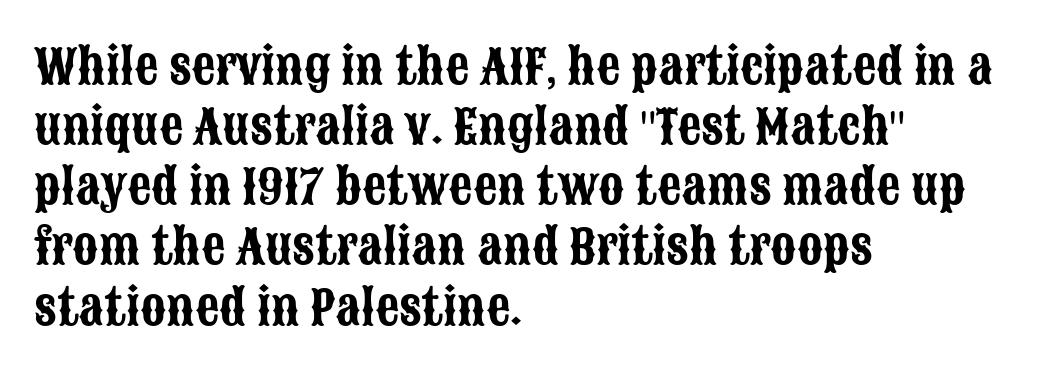
Nobody touched the tracking dial on this one. Unmarked baselines from the first word to the last. Varying glyph widths throughout — classic text-font behaviour. It's the straight-up-and-down kind of type.
